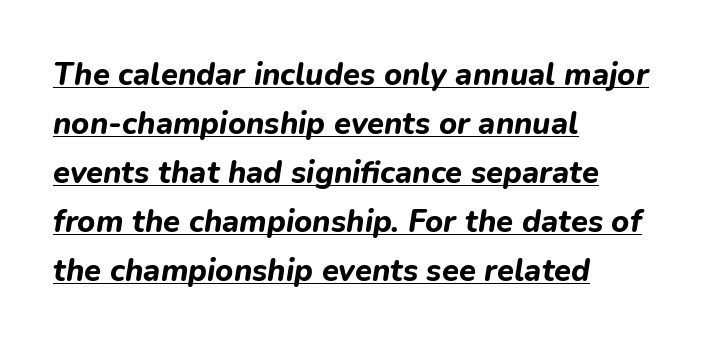
You could call the tracking neutral — neither tight nor loose. Think of a printed novel: that variable character pitch is what you see here. Which margin do the lines hug? The left one — the right edge is uneven. The rows are spaced the way most documents space them. Is the type slanted? Yes — the strokes lean at a clear angle.
